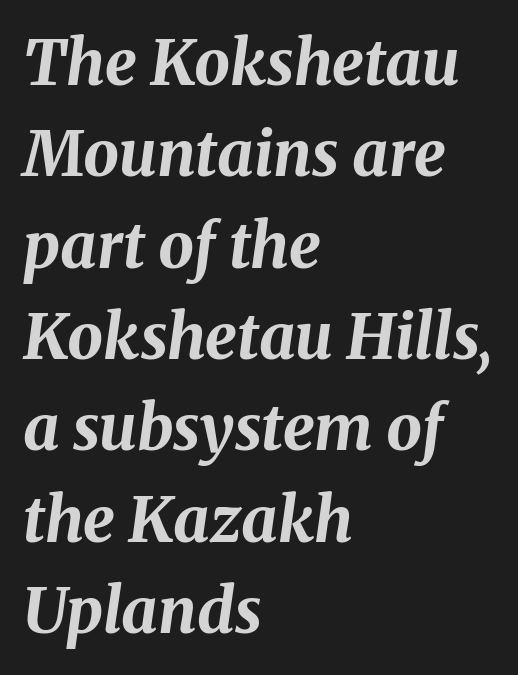
Q: Is the text bold? A: Yes.
Q: Is the text italic (slanted)? A: Yes, it leans right by about 8 degrees.
Q: Is the text underlined? A: No.
Q: How is the paragraph aligned? A: Left-aligned.
Q: Is the spacing between letters normal or unusually wide? A: Normal.
Q: Is the spacing between lines tight, normal or loose? A: Normal.
Q: Width (condensed, normal, or wide)? A: Normal.
Q: Stroke contrast? A: Medium.
Q: x-height? A: Medium.
Q: Monospaced? A: No.
